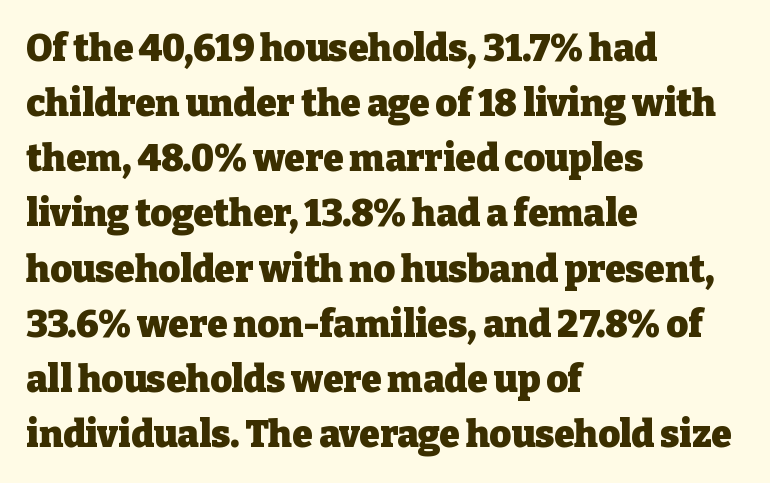
Each letter keeps its own natural width here, so spacing adapts to shape. Compared with typical body copy, the letter spacing here is the same. Line spacing here is normal. Unlike italic type, these characters show no tilt at all.
